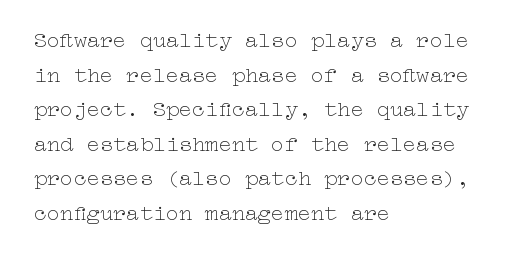
Q: Is the text bold? A: No.
Q: Is the text italic (slanted)? A: No, it is upright.
Q: Is the text underlined? A: No.
Q: How is the paragraph aligned? A: Left-aligned.
Q: Is the spacing between letters normal or unusually wide? A: Normal.
Q: Is the spacing between lines tight, normal or loose? A: Normal.
